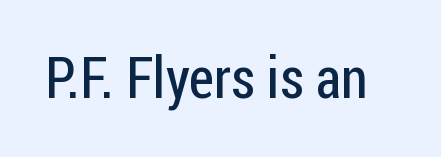
Q: Is the text bold? A: No.
Q: Is the text italic (slanted)? A: No, it is upright.
Q: Is the typeface a serif or a sans-serif typeface? A: Sans-serif.
Q: Is the text underlined? A: No.
Q: Is the spacing between letters normal or unusually wide? A: Normal.
Q: Width (condensed, normal, or wide)? A: Condensed.
Q: Stroke contrast? A: Low.
Q: x-height? A: Medium.
Q: Monospaced? A: No.
